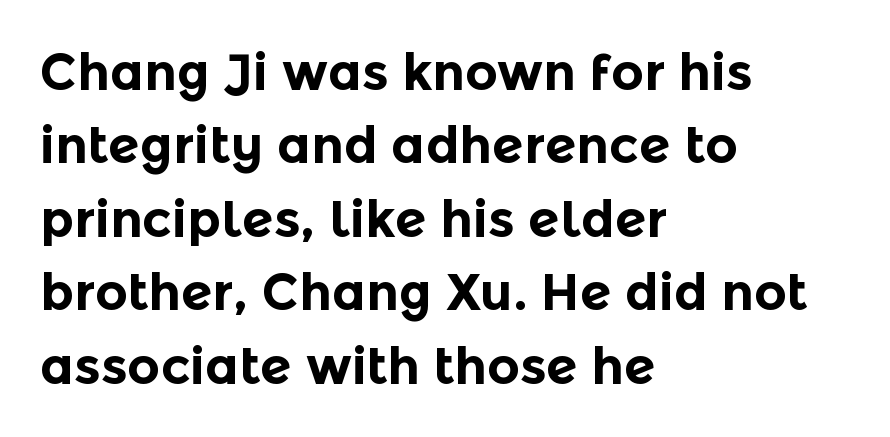
The image shows 51 px bold sans-serif type, upright; set left-aligned, normal line spacing (1.44x), normal letter spacing, not underlined; a medium x-height.
